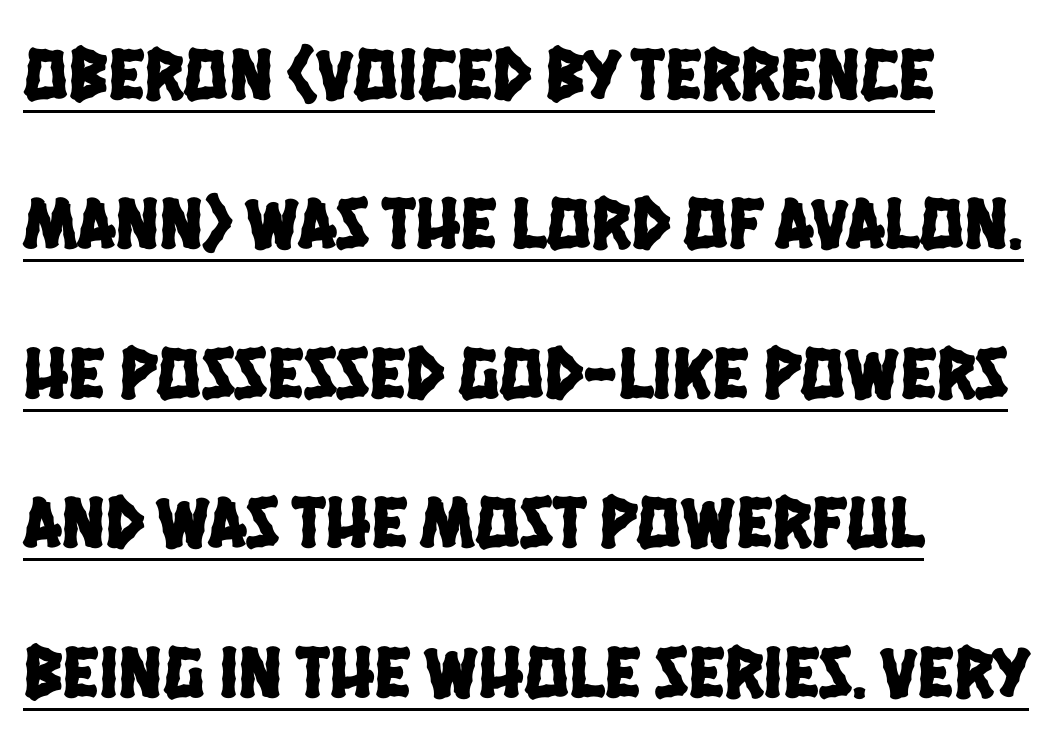
Q: Is the typeface a serif or a sans-serif typeface? A: Sans-serif.
Q: Is the text underlined? A: Yes.
Q: How is the paragraph aligned? A: Left-aligned.
Q: Is the spacing between letters normal or unusually wide? A: Normal.
Q: Is the spacing between lines tight, normal or loose? A: Loose.
Q: Width (condensed, normal, or wide)? A: Condensed.
Q: Stroke contrast? A: Low.
Q: x-height? A: Large.
Q: Monospaced? A: No.
